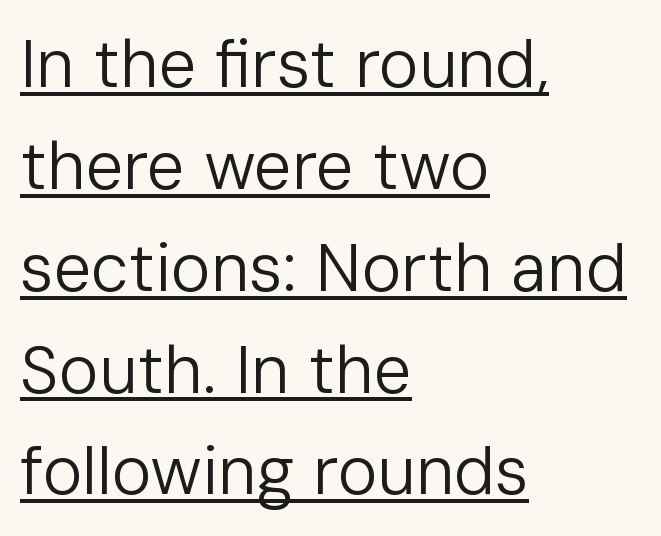
The image shows 67 px regular-weight sans-serif type, upright; set left-aligned, normal line spacing (1.52x), normal letter spacing, underlined; low stroke contrast and a medium x-height.
